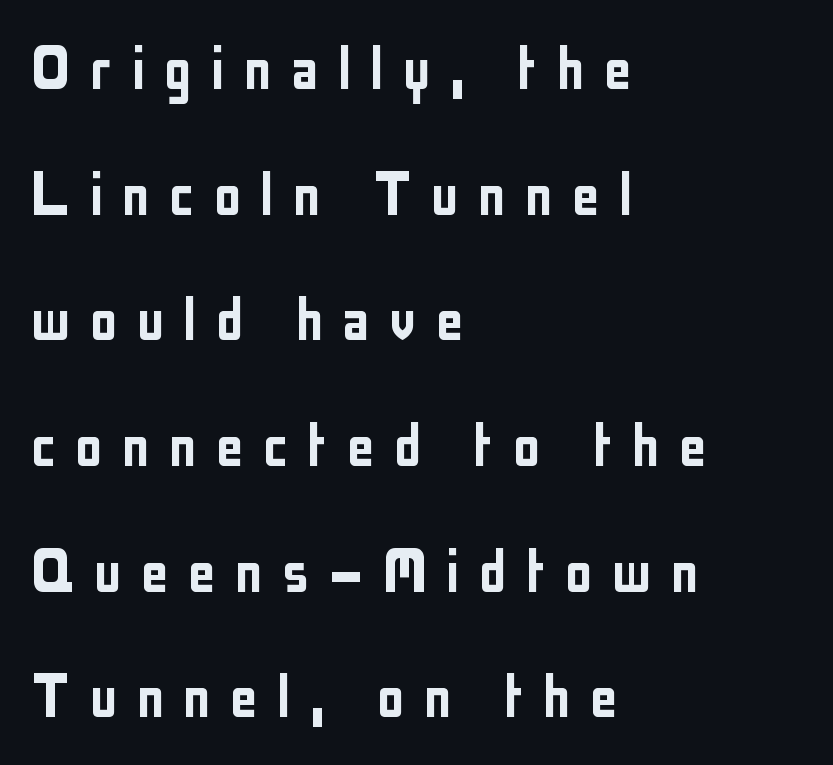
Display-style spreading of the glyphs; the letterfit is very open. Teacher's note: observe the even left margin — that is flush-left alignment. No italicization has been applied; the sample stays upright. These lines are rendered in a variable-pitch font. Serifs: no, the terminals of the letterforms are clean.
